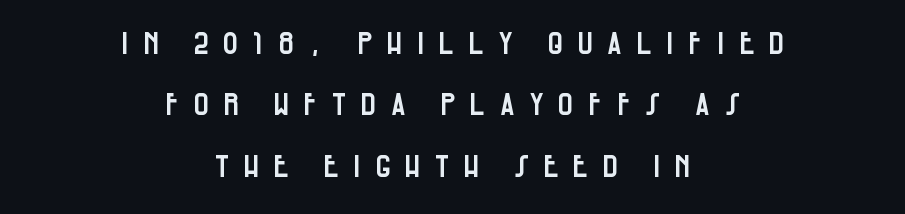
The zone under the glyphs is completely vacant. Between one letter and the next there's a generous, obvious gap. You can tell it's not italic because the verticals are truly vertical. Leftover space on each line is divided equally before and after the words.
